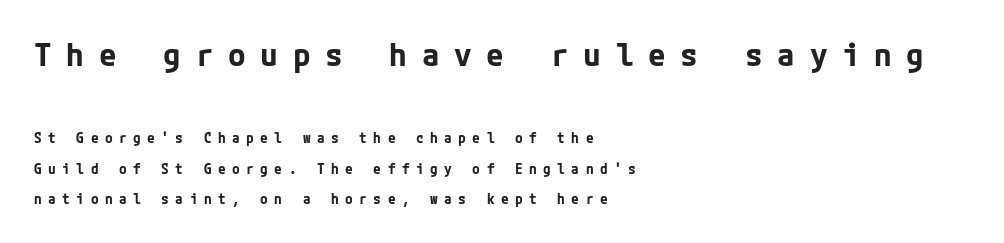
The image shows 32 px bold sans-serif type, upright; set left-aligned, loose line spacing (2.18x), unusually wide letter spacing (+0.46 em), not underlined; the first (top) block is 2.29x larger; low stroke contrast and a medium x-height.
